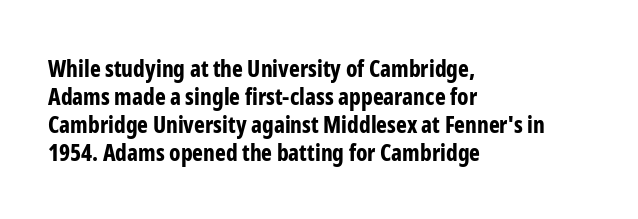
The image shows 23 px bold type, upright; set left-aligned, line spacing 1.22x, normal letter spacing, not underlined.
